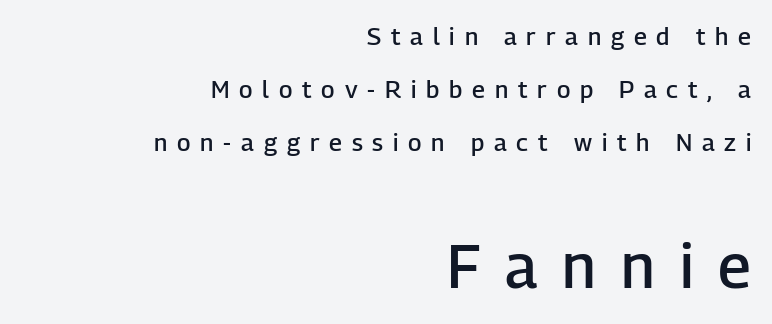
{"serif": "no", "italic": "no", "bold": "semi", "weight": "semibold", "width": "normal", "stroke_contrast": "low", "x_height": "medium", "monospaced": "no", "underline": "no", "align": "right", "line_spacing": "loose", "line_spacing_ratio": 2.2, "letter_spacing": "wide", "letter_spacing_em": 0.41, "larger_block": "second", "size_ratio": 2.54, "glyph_px": 61}
